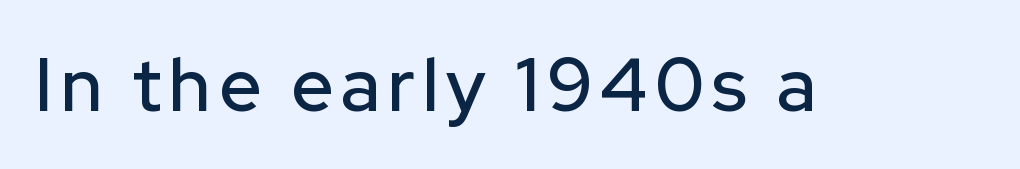
Serif or sans? Sans — the stroke terminals are bare. These lines were composed using upright roman letters. Here the designer chose a conventional face with non-uniform glyph widths. The area under the type is left untouched.
